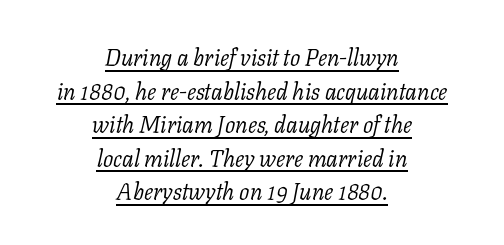
Q: Is the text bold? A: No.
Q: Is the text italic (slanted)? A: Yes, it leans right by about 11 degrees.
Q: Is the text underlined? A: Yes.
Q: How is the paragraph aligned? A: Centered.
Q: Is the spacing between letters normal or unusually wide? A: Normal.
Q: Is the spacing between lines tight, normal or loose? A: Normal.
